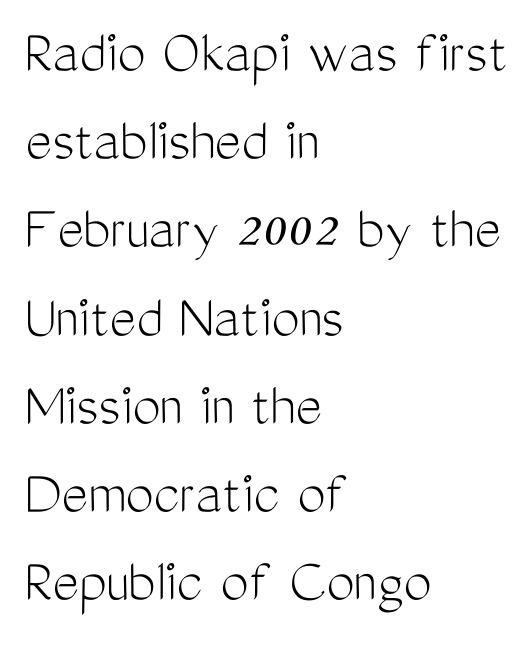
Horizontal alignment here is leftward, the default for most running prose. Honestly, the row spacing looks completely unremarkable. This sample uses a sans-serif face. On a weight scale, this lands at 450 or below. Style check: upright.
